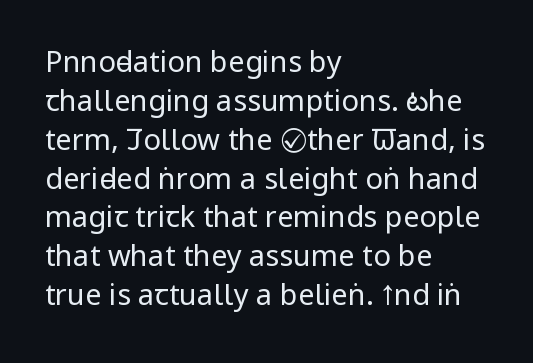
Quick note: interline space is typical. The letters look calm and open, with moderate or lighter stems. Anything drawn beneath the words? Only blank space. The lines in this sample share a left origin and differ only in where they stop. Is this a sans? Yes — the strokes have no serifs.
